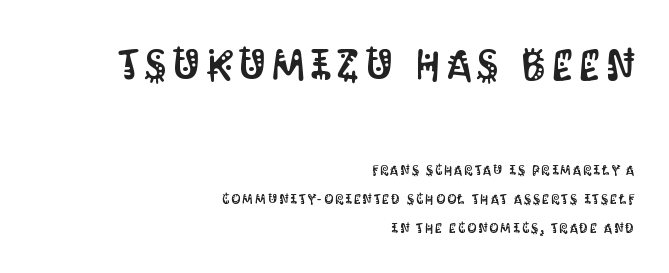
Successive baselines arrive slowly, with a big drop between each. No word sits above an underline. This sample is right-justified, so line beginnings fall wherever the words allow. These lines are rendered in a variable-pitch font. The initial chunk of copy outweighs the following chunk in type size. Stroke terminals: plain, sans-serif.
